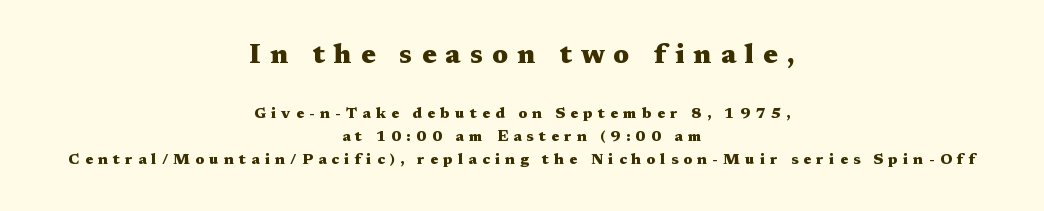
The image shows 27 px bold type, upright; set centered, normal line spacing (1.53x), unusually wide letter spacing (+0.34 em), not underlined; the first (top) block is 1.8x larger.
